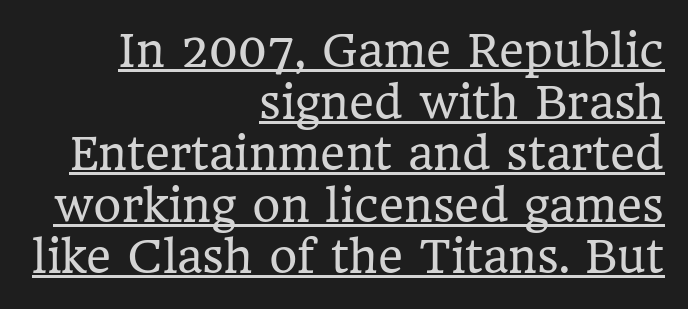
The words here are underlined. Unlike a clean sans, this face finishes its strokes with serifs. Note the varied advance widths — an 'i' is clearly narrower than an 'm'. Casual observation: everything's shoved over to the right. No letter is thick-stroked: the sample isn't bold. Ascenders rise straight up at ninety degrees.
